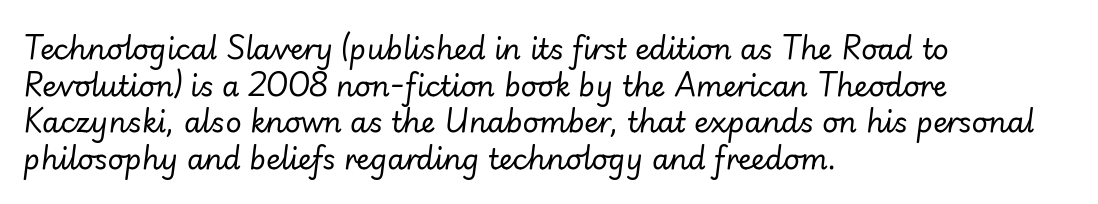
The image shows 28 px regular-weight type, italic (leaning right); set left-aligned, normal line spacing (1.31x), normal letter spacing, not underlined; low stroke contrast and a small x-height.
